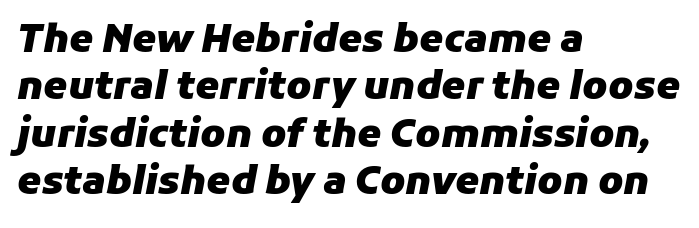
Q: Is the text bold? A: Yes.
Q: Is the text italic (slanted)? A: Yes, it leans right by about 11 degrees.
Q: Is the text underlined? A: No.
Q: How is the paragraph aligned? A: Left-aligned.
Q: Is the spacing between letters normal or unusually wide? A: Normal.
Q: Is the spacing between lines tight, normal or loose? A: Normal.
Q: Width (condensed, normal, or wide)? A: Normal.
Q: Stroke contrast? A: Low.
Q: x-height? A: Medium.
Q: Monospaced? A: No.
